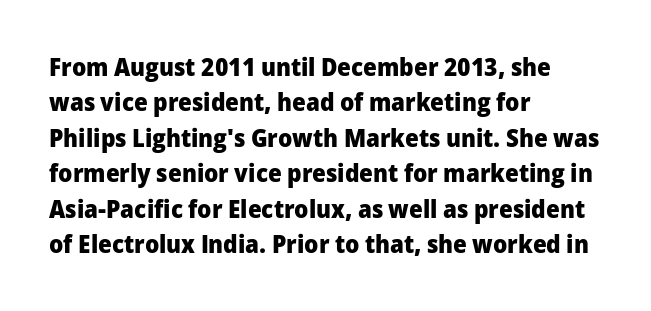
{"italic": "no", "bold": "yes", "underline": "no", "align": "left", "line_spacing": "normal", "line_spacing_ratio": 1.42, "letter_spacing": "normal", "letter_spacing_em": 0.0, "glyph_px": 25}
